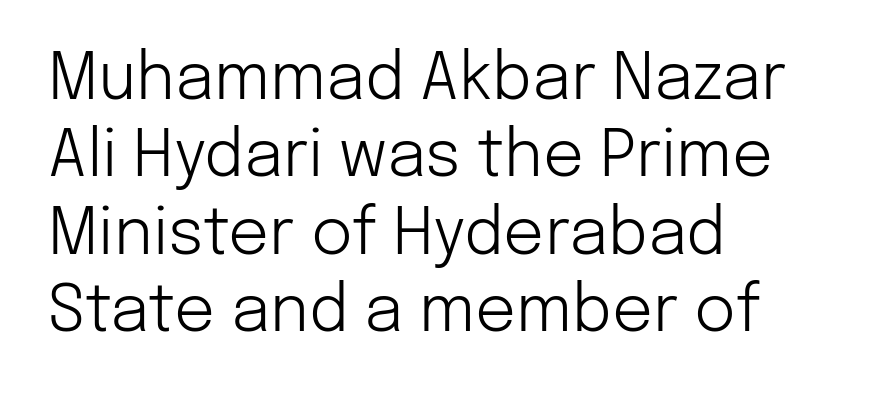
The image shows 64 px light sans-serif type, upright; set left-aligned, line spacing 1.21x, normal letter spacing, not underlined; low stroke contrast and a medium x-height.
